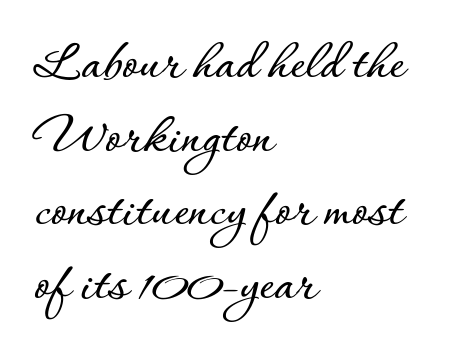
{"width": "normal", "stroke_contrast": "low", "x_height": "small", "monospaced": "no", "underline": "no", "align": "left", "line_spacing": "normal", "line_spacing_ratio": 1.29, "letter_spacing": "normal", "letter_spacing_em": 0.0, "glyph_px": 57}
